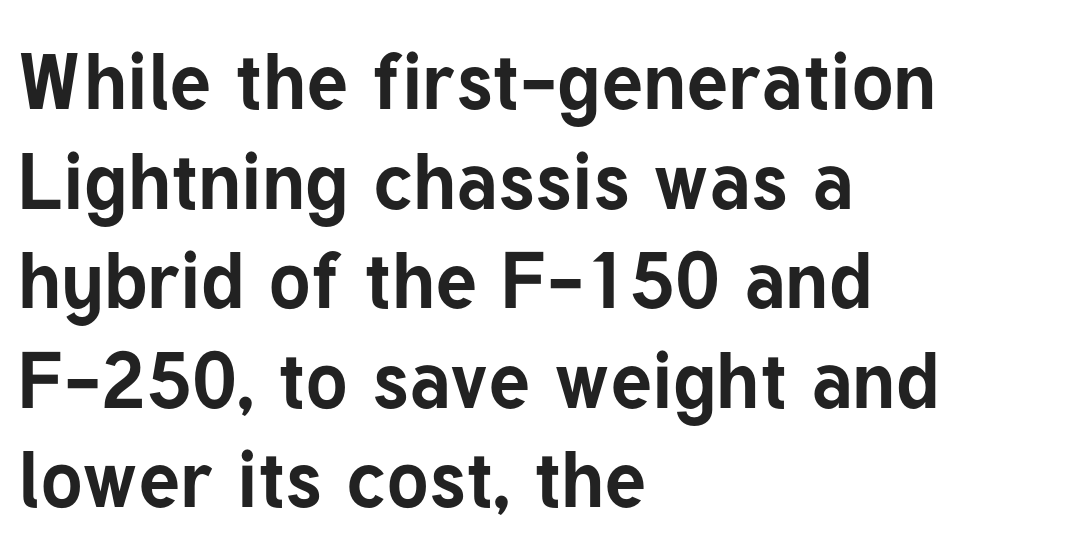
Typeset ragged right — the left edge is the straight one. Upright lettering throughout. Look at the stroke-to-counter ratio: heavy, a bold. This block has exactly the height ordinary leading produces. Classification — sans serif. This rendering leaves character spacing at its baseline value.
